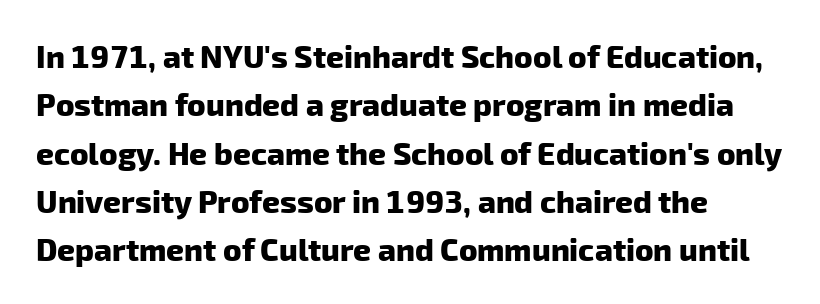
The image shows 31 px heavy sans-serif type; set left-aligned, normal line spacing (1.56x), normal letter spacing, not underlined; low stroke contrast and a medium x-height.
